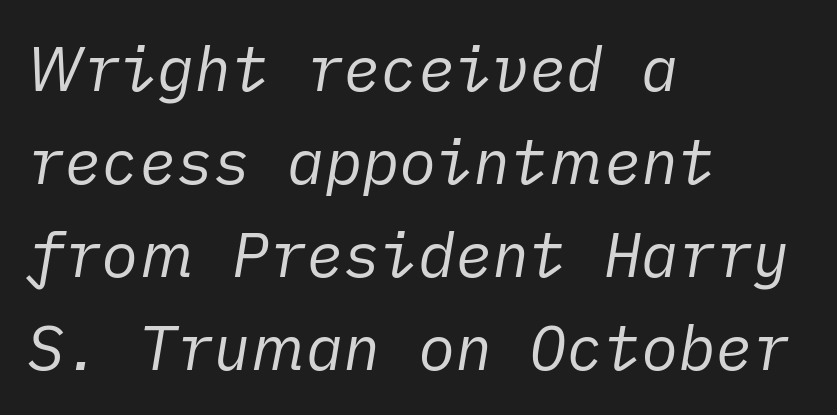
The image shows 62 px regular-weight type, italic (leaning right); set left-aligned, normal line spacing (1.5x), normal letter spacing, not underlined; low stroke contrast and a medium x-height.
